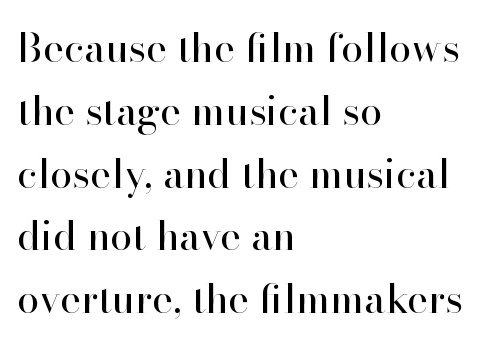
Does the type have serifs? Yes, each stem ends in a small foot. These lines stack with their left ends in a neat column. You could not count columns in this text — the font is proportionally spaced. The string is rendered with underlining switched off. Honestly, the letter spacing is just normal — you wouldn't notice it. Posture: upright roman.
